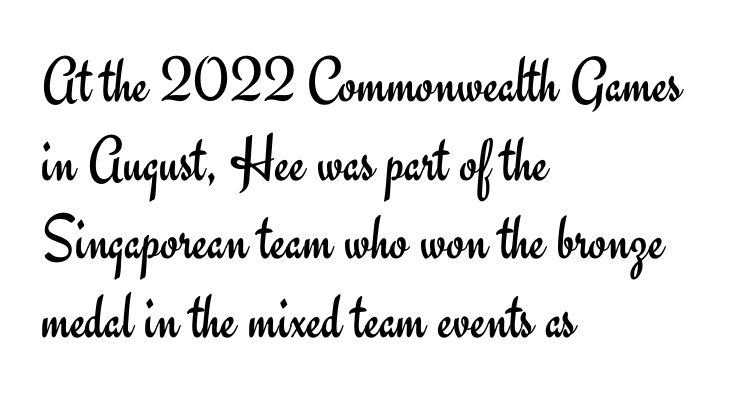
A classic flush-left, rag-right setting is used for this passage. No extra tracking has been applied to these lines. Descenders hang freely into open space. The letters advance in unequal steps, a hallmark of proportional type. No heavy texture on the line: the type isn't bold.
